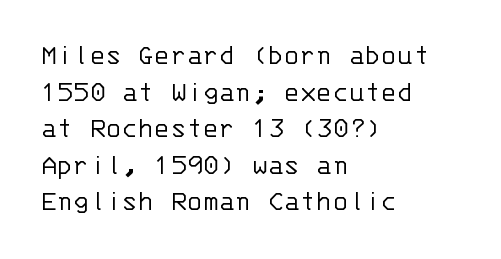
Nothing heavy about these letters — not bold at all. The gap between lines stays unmarked. How are the letters spaced? Ordinarily, with no added tracking. The setting favours the left margin, as ordinary paragraphs usually do. The specimen reads as upright at a glance.
